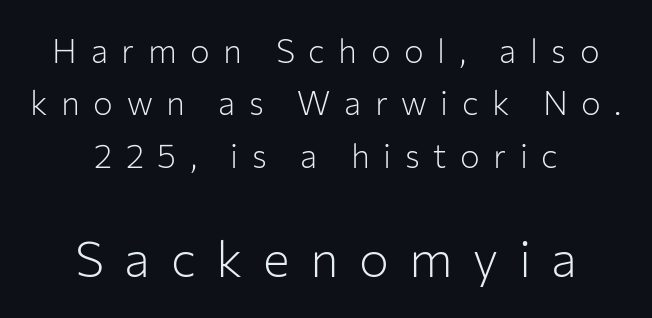
Q: Is the text bold? A: No.
Q: Is the text italic (slanted)? A: No, it is upright.
Q: Is the typeface a serif or a sans-serif typeface? A: Sans-serif.
Q: Is the text underlined? A: No.
Q: How is the paragraph aligned? A: Centered.
Q: Is the spacing between letters normal or unusually wide? A: Unusually wide.
Q: Is the spacing between lines tight, normal or loose? A: Normal.
Q: Which block of text is set in a larger size, the first (top) or the second (bottom)? A: The second (bottom) one.
Q: Width (condensed, normal, or wide)? A: Normal.
Q: Stroke contrast? A: Low.
Q: x-height? A: Medium.
Q: Monospaced? A: No.
